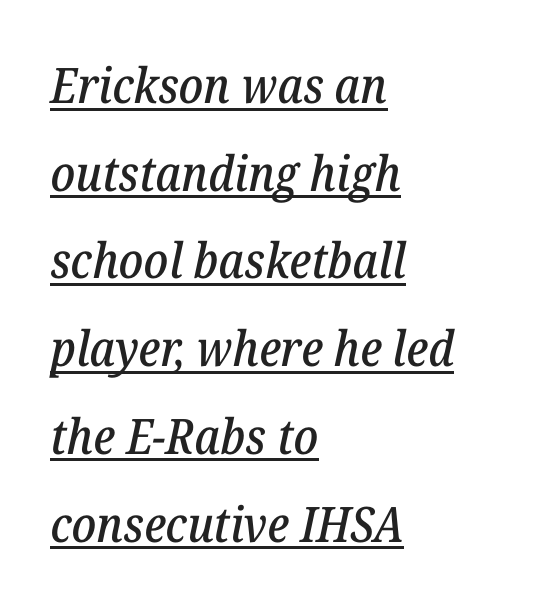
Quick note: italic. Tracking value appears to be zero — textbook default spacing. Examine the stroke ends and you'll spot serifs. The passage shown is underscored from start to finish. The ragged edge is on the right, which tells us the setting is flush left. You could not count columns in this text — the font is proportionally spaced.
